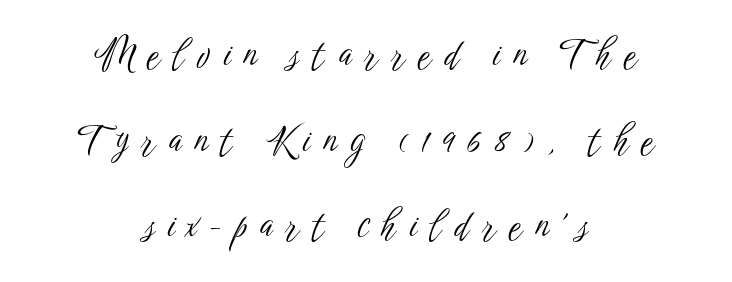
The image shows 36 px light, condensed sans-serif type; set centered, loose line spacing (2.38x), unusually wide letter spacing (+0.37 em), not underlined; low stroke contrast and a medium x-height.
